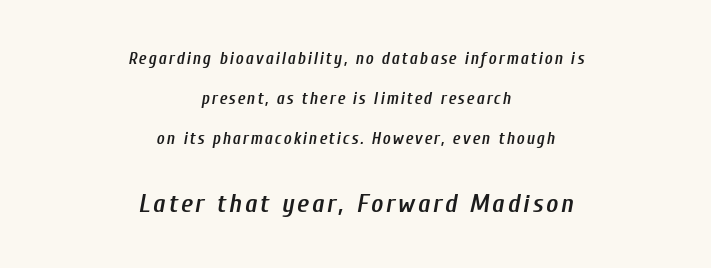
Q: Is the text bold? A: Semi-bold.
Q: Is the text italic (slanted)? A: Yes, it leans right by about 10 degrees.
Q: Is the text underlined? A: No.
Q: How is the paragraph aligned? A: Centered.
Q: Is the spacing between lines tight, normal or loose? A: Loose.
Q: Which block of text is set in a larger size, the first (top) or the second (bottom)? A: The second (bottom) one.
